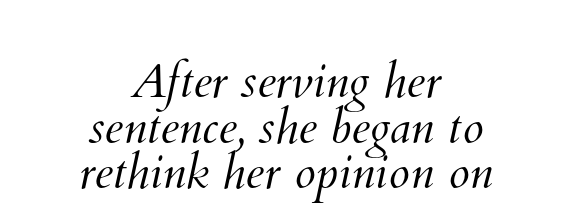
Q: Is the text bold? A: No.
Q: Is the text underlined? A: No.
Q: How is the paragraph aligned? A: Centered.
Q: Is the spacing between letters normal or unusually wide? A: Normal.
Q: Is the spacing between lines tight, normal or loose? A: Tight.
Q: Width (condensed, normal, or wide)? A: Normal.
Q: Stroke contrast? A: Medium.
Q: x-height? A: Small.
Q: Monospaced? A: No.
